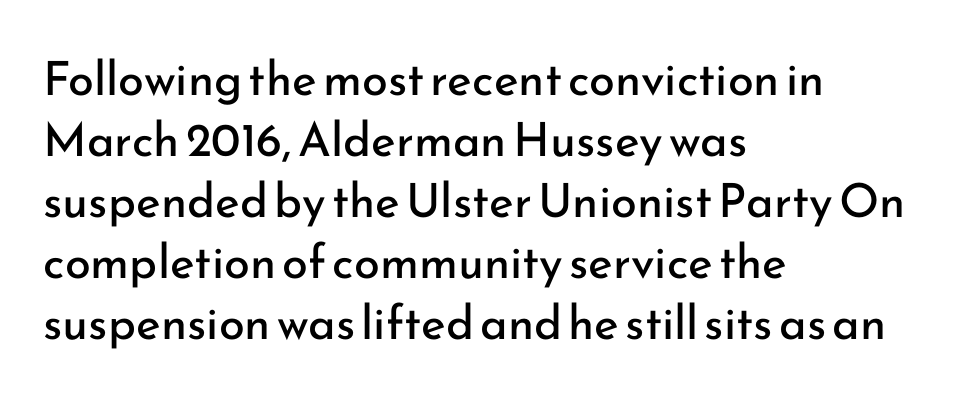
The image shows 47 px regular-weight sans-serif type, upright; set left-aligned, normal line spacing (1.3x), normal letter spacing, not underlined; low stroke contrast and a small x-height.
